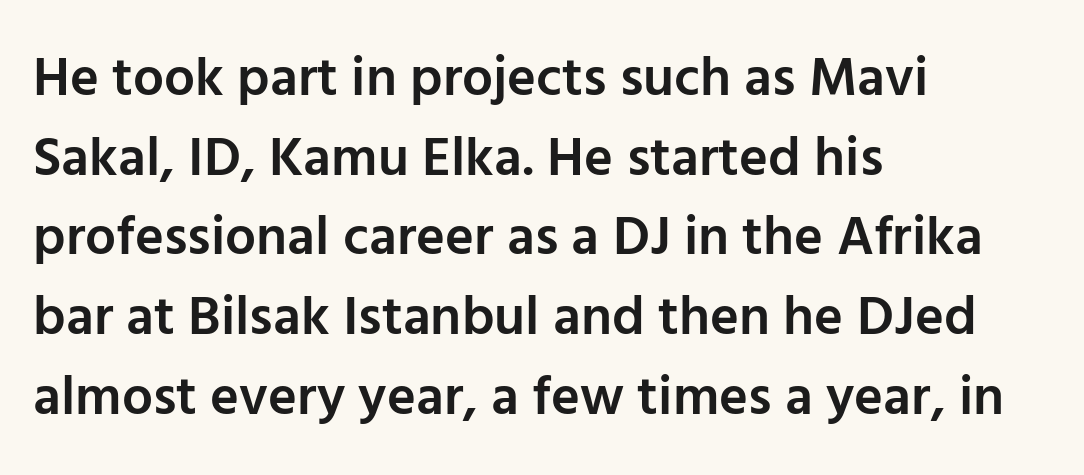
A typesetter would call this proportional, since set widths differ per character. Layout note: lines flush left. A bare baseline throughout the passage. Posture: vertical. The passage shown is typeset with a sans-serif family.
